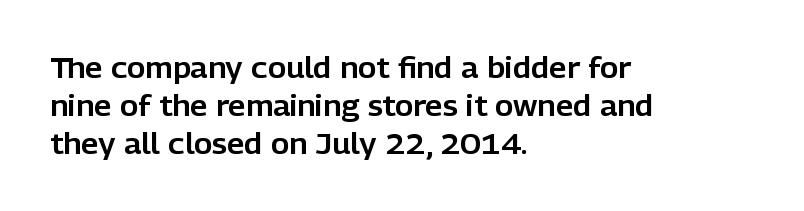
The image shows 28 px sans-serif type, upright; set left-aligned, normal line spacing (1.35x), normal letter spacing, not underlined; low stroke contrast and a medium x-height.
